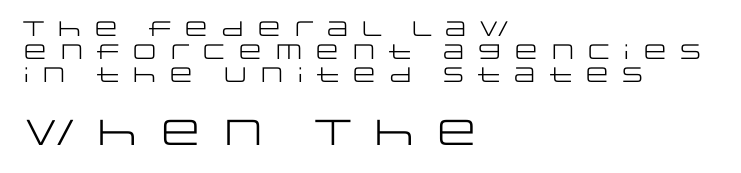
The font sits on the lighter half of the weight spectrum, regular included. Each word looks stretched out because of the extra space between its letters. These lines were composed using upright roman letters. What kind of face is this? One without serifs — a sans.
